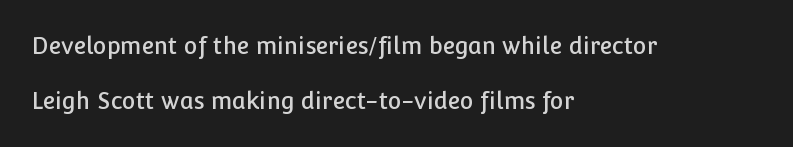
The image shows 23 px text type, upright; set left-aligned, loose line spacing (2.39x), normal letter spacing, not underlined.
